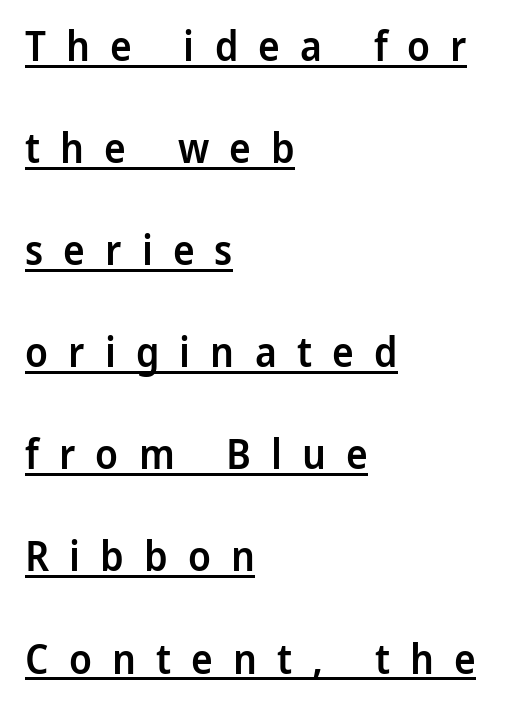
The image shows 41 px semibold sans-serif type, upright; set left-aligned, loose line spacing (2.49x), unusually wide letter spacing (+0.49 em), underlined; low stroke contrast and a medium x-height.
